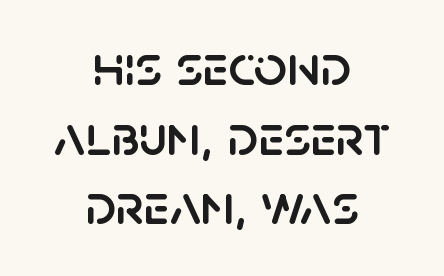
Q: Is the text italic (slanted)? A: No, it is upright.
Q: Is the typeface a serif or a sans-serif typeface? A: Sans-serif.
Q: Is the text underlined? A: No.
Q: How is the paragraph aligned? A: Centered.
Q: Is the spacing between letters normal or unusually wide? A: Normal.
Q: Width (condensed, normal, or wide)? A: Normal.
Q: Stroke contrast? A: Low.
Q: x-height? A: Large.
Q: Monospaced? A: No.
